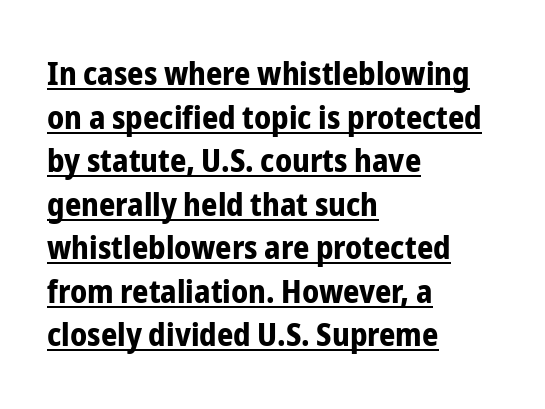
The image shows 32 px bold, condensed sans-serif type, upright; set left-aligned, normal line spacing (1.36x), normal letter spacing, underlined; low stroke contrast and a medium x-height.
